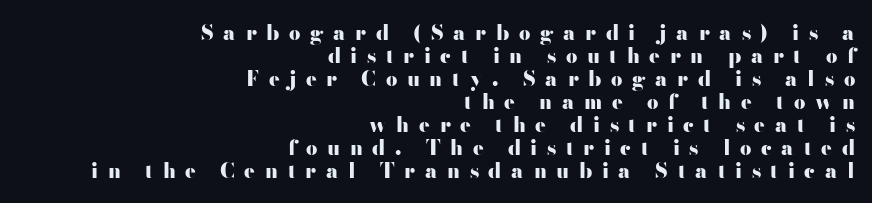
The image shows 20 px bold type, upright; set right-aligned, tight line spacing (1.15x), unusually wide letter spacing (+0.48 em), not underlined.
